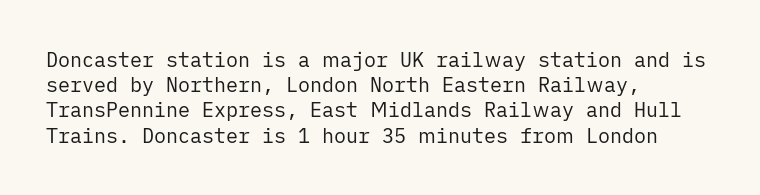
Q: Is the text bold? A: No.
Q: Is the text italic (slanted)? A: No, it is upright.
Q: Is the text underlined? A: No.
Q: How is the paragraph aligned? A: Left-aligned.
Q: Is the spacing between letters normal or unusually wide? A: Normal.
Q: Is the spacing between lines tight, normal or loose? A: Normal.
